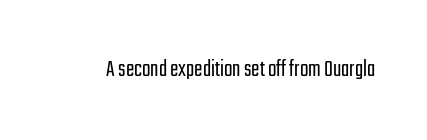
The image shows 25 px text type, upright; set normal letter spacing, not underlined.
